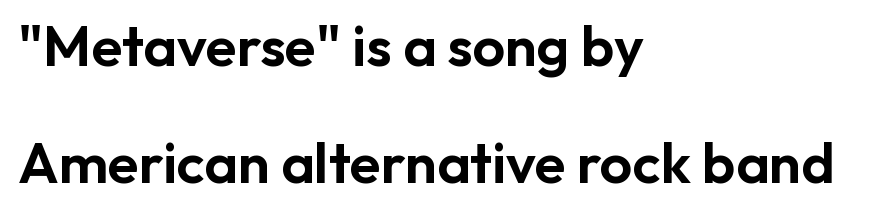
Does extra space separate the letters? No, they use regular spacing. Interline gaps are noticeably wide in this sample. Compared with a centered layout, this one pins lines to the left instead. Posture: vertical. Decoration check: the copy has no underline. Nope, no serifs anywhere on these letters.
